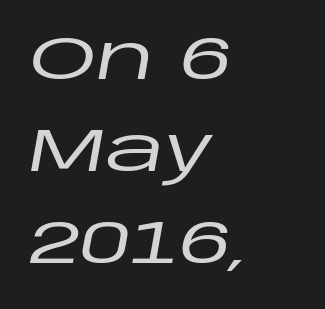
Q: Is the text italic (slanted)? A: Yes, it leans right by about 10 degrees.
Q: Is the text underlined? A: No.
Q: How is the paragraph aligned? A: Left-aligned.
Q: Is the spacing between letters normal or unusually wide? A: Normal.
Q: Is the spacing between lines tight, normal or loose? A: Normal.
Q: Width (condensed, normal, or wide)? A: Wide.
Q: Stroke contrast? A: Low.
Q: x-height? A: Large.
Q: Monospaced? A: No.
